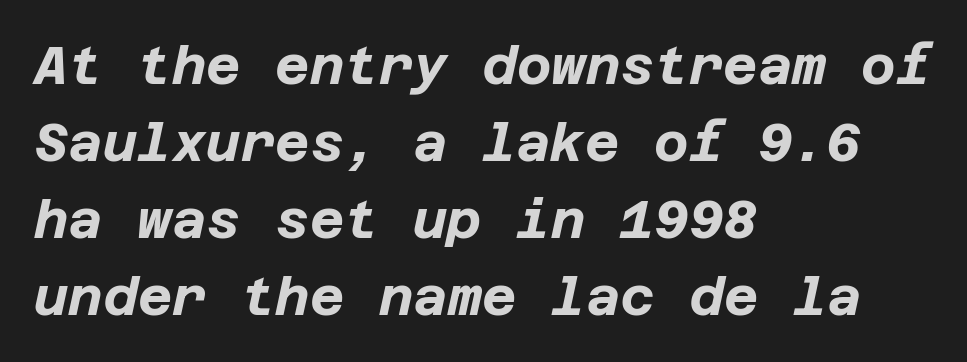
Q: Is the text bold? A: Yes.
Q: Is the text italic (slanted)? A: Yes, it leans right by about 12 degrees.
Q: Is the text underlined? A: No.
Q: How is the paragraph aligned? A: Left-aligned.
Q: Is the spacing between letters normal or unusually wide? A: Normal.
Q: Is the spacing between lines tight, normal or loose? A: Normal.
Q: Width (condensed, normal, or wide)? A: Normal.
Q: Stroke contrast? A: Low.
Q: x-height? A: Large.
